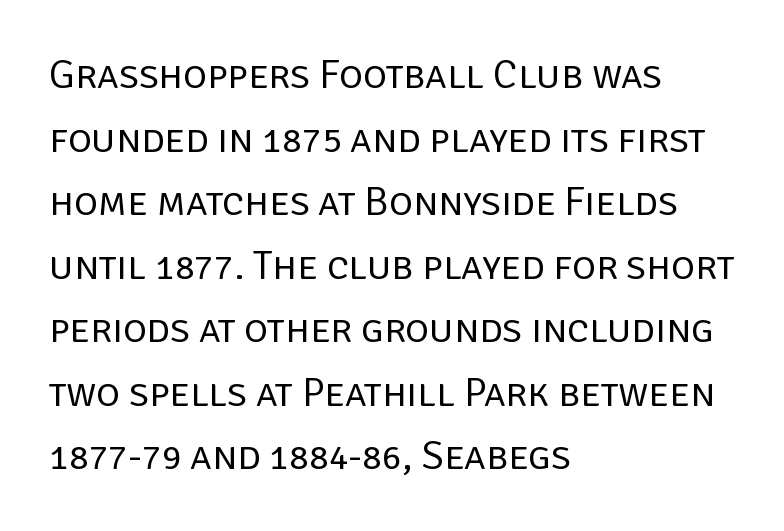
The vertical gap from one line to the next is medium. Stems here are at most as thick as an everyday book face. Which margin do the lines hug? The left one — the right edge is uneven. Every stem runs plumb, perpendicular to the baseline.
